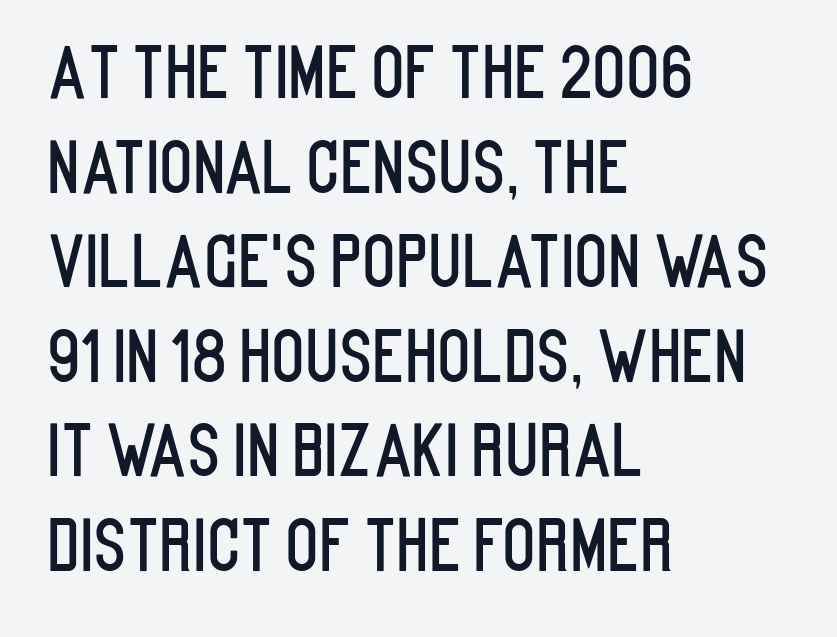
The image shows 69 px condensed sans-serif type, upright; set left-aligned, normal line spacing (1.37x), normal letter spacing, not underlined; low stroke contrast and a large x-height.
